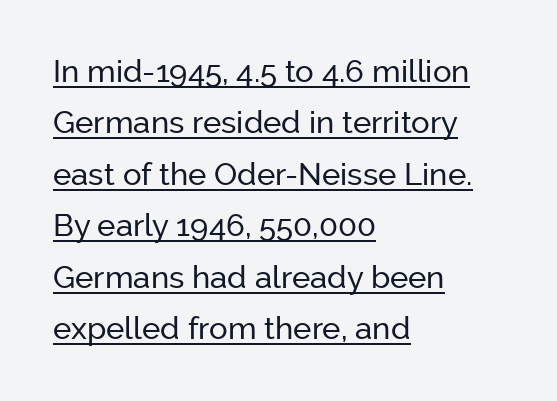
{"serif": "no", "italic": "no", "width": "normal", "stroke_contrast": "low", "x_height": "medium", "monospaced": "no", "underline": "yes", "align": "left", "line_spacing": "normal", "line_spacing_ratio": 1.66, "letter_spacing": "normal", "letter_spacing_em": 0.0, "glyph_px": 31}
